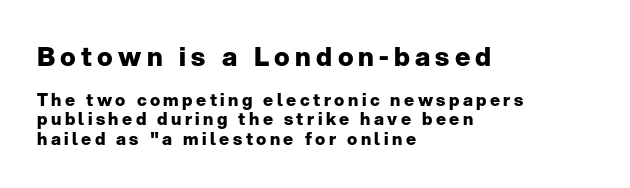
The image shows 26 px bold type, upright; set left-aligned, tight line spacing (1.13x), unusually wide letter spacing (+0.2 em), not underlined; the first (top) block is 1.53x larger.
